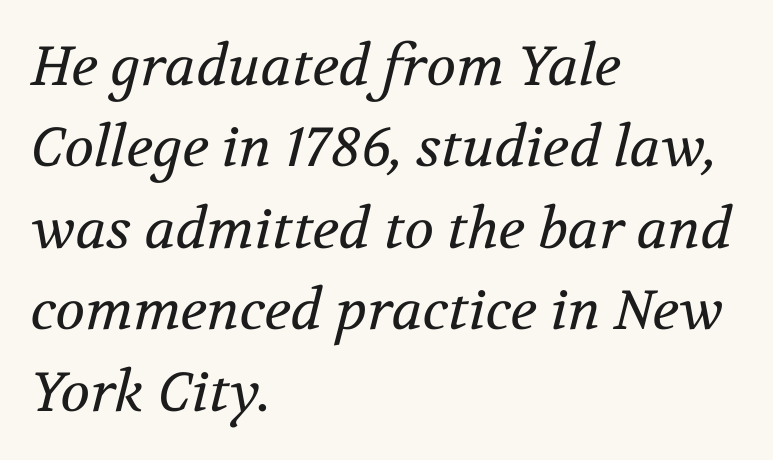
Q: Is the text bold? A: No.
Q: Is the text italic (slanted)? A: Yes, it leans right by about 12 degrees.
Q: Is the typeface a serif or a sans-serif typeface? A: Serif.
Q: Is the text underlined? A: No.
Q: How is the paragraph aligned? A: Left-aligned.
Q: Is the spacing between letters normal or unusually wide? A: Normal.
Q: Is the spacing between lines tight, normal or loose? A: Normal.
Q: Width (condensed, normal, or wide)? A: Normal.
Q: Stroke contrast? A: Medium.
Q: x-height? A: Medium.
Q: Monospaced? A: No.
